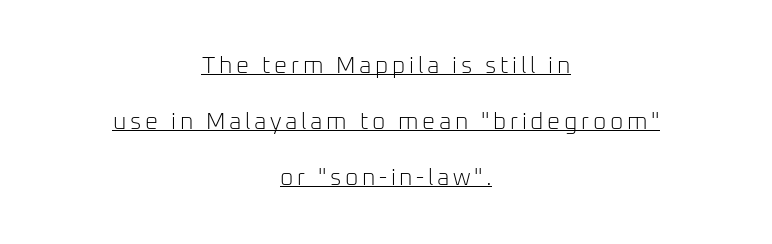
The image shows 23 px text type, upright; set centered, loose line spacing (2.43x), underlined.
